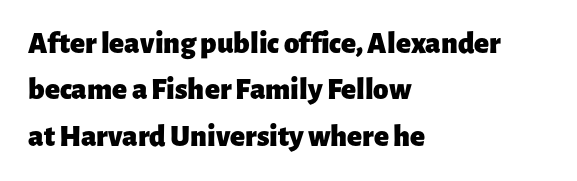
Q: Is the text bold? A: Yes.
Q: Is the text italic (slanted)? A: No, it is upright.
Q: Is the typeface a serif or a sans-serif typeface? A: Sans-serif.
Q: Is the text underlined? A: No.
Q: How is the paragraph aligned? A: Left-aligned.
Q: Is the spacing between letters normal or unusually wide? A: Normal.
Q: Is the spacing between lines tight, normal or loose? A: Normal.
Q: Width (condensed, normal, or wide)? A: Normal.
Q: Stroke contrast? A: Low.
Q: x-height? A: Medium.
Q: Monospaced? A: No.
